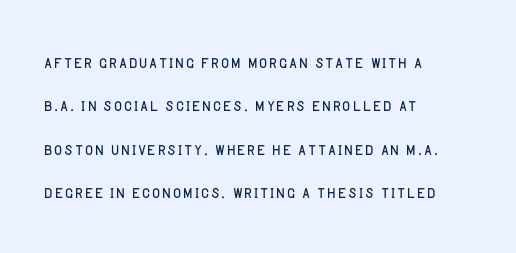
The image shows 22 px text type, upright; set left-aligned, loose line spacing (1.97x), normal letter spacing, not underlined.
